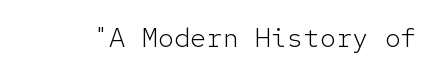
{"italic": "no", "bold": "no", "underline": "no", "letter_spacing": "normal", "letter_spacing_em": 0.0, "glyph_px": 27}
